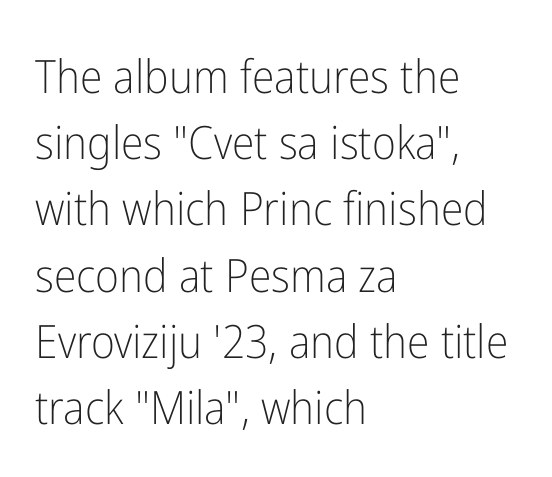
The image shows 46 px light, condensed sans-serif type, upright; set left-aligned, normal line spacing (1.44x), normal letter spacing, not underlined; low stroke contrast and a medium x-height.
